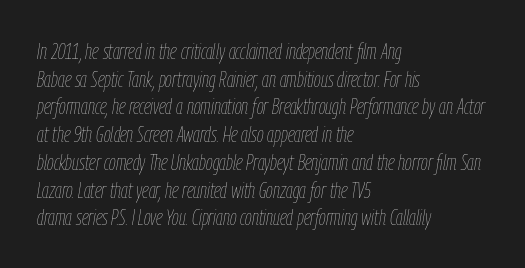
Q: Is the text bold? A: No.
Q: Is the text italic (slanted)? A: Yes, it leans right by about 9 degrees.
Q: Is the text underlined? A: No.
Q: How is the paragraph aligned? A: Left-aligned.
Q: Is the spacing between letters normal or unusually wide? A: Normal.
Q: Is the spacing between lines tight, normal or loose? A: Normal.
